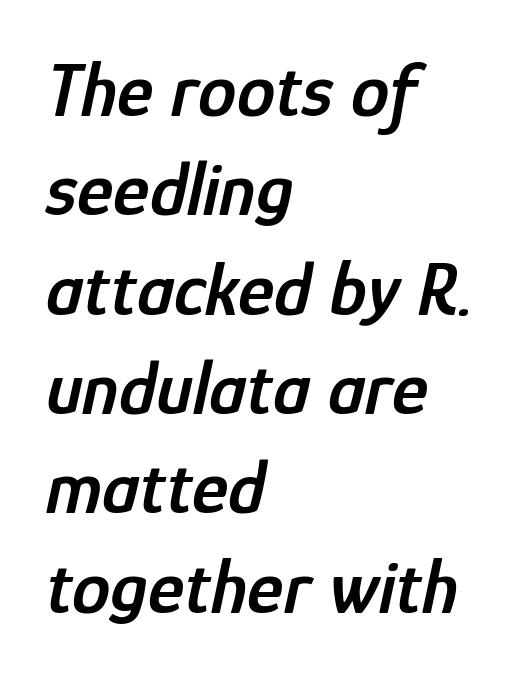
A semibold gives these letters moderate extra thickness, short of bold. These lines sit exactly where default settings would place them. The face used here has a pronounced slope to its letters. Visually the block forms a straight wall on the left and a jagged coastline on the right. Do the characters align in a grid? No, the font is proportional.
